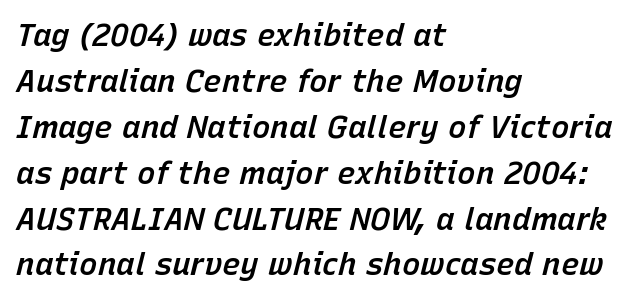
The image shows 31 px semibold type, italic (leaning right); set left-aligned, normal line spacing (1.48x), normal letter spacing, not underlined; low stroke contrast and a medium x-height.
